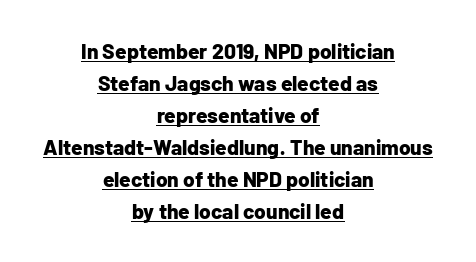
{"italic": "no", "bold": "yes", "underline": "yes", "align": "center", "line_spacing": "normal", "line_spacing_ratio": 1.52, "letter_spacing": "normal", "letter_spacing_em": 0.0, "glyph_px": 21}
